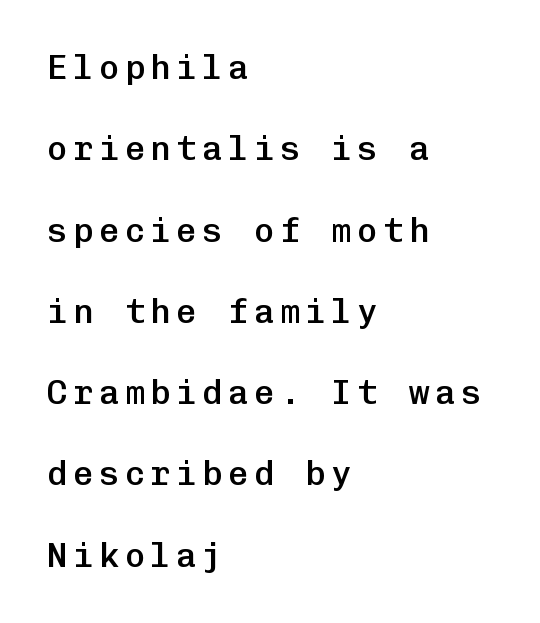
Is this a fixed-width face? Yes — each glyph sits in an identical cell. This sample trades compactness for vertical openness between lines. The passage shown is typeset with a sans-serif family. Where is the straight margin? On the left.
